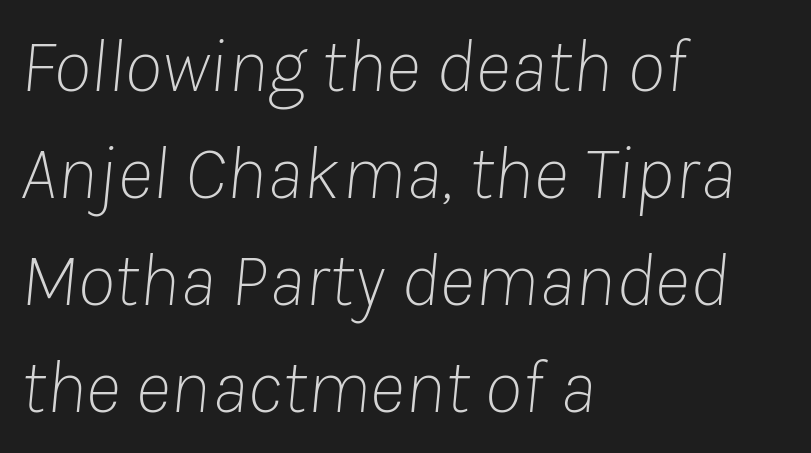
Q: Is the text bold? A: No.
Q: Is the text italic (slanted)? A: Yes, it leans right by about 8 degrees.
Q: Is the text underlined? A: No.
Q: How is the paragraph aligned? A: Left-aligned.
Q: Is the spacing between letters normal or unusually wide? A: Normal.
Q: Is the spacing between lines tight, normal or loose? A: Normal.
Q: Width (condensed, normal, or wide)? A: Normal.
Q: Stroke contrast? A: Low.
Q: x-height? A: Medium.
Q: Monospaced? A: No.
